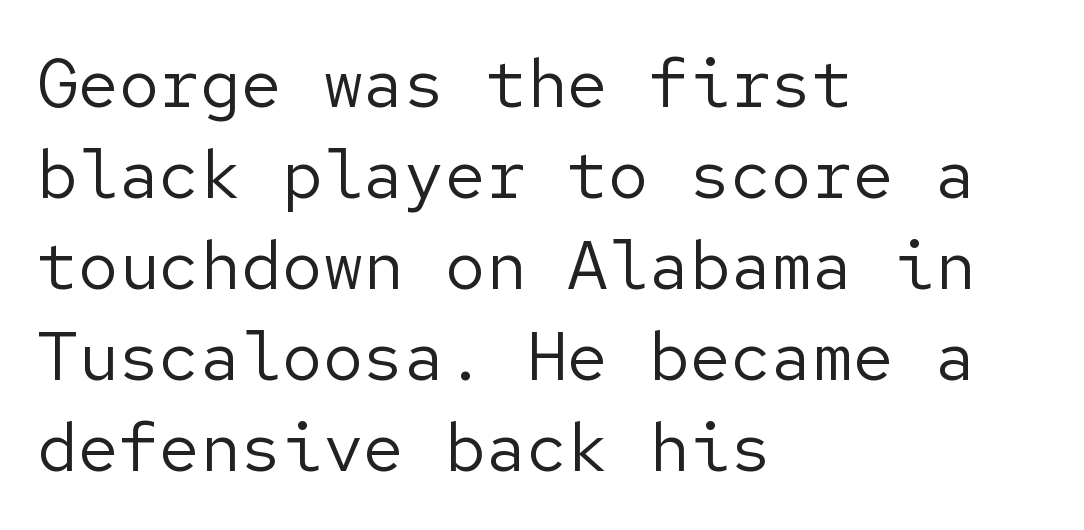
Glance below the letters and you will spot only blank space. Teacher's note: observe the even left margin — that is flush-left alignment. This rendering employs a face without finishing strokes, i.e., a sans-serif. Posture: vertical. The rendering uses a moderate line-height, typical for paragraphs. Inter-character spacing is left at the font's built-in metrics.
